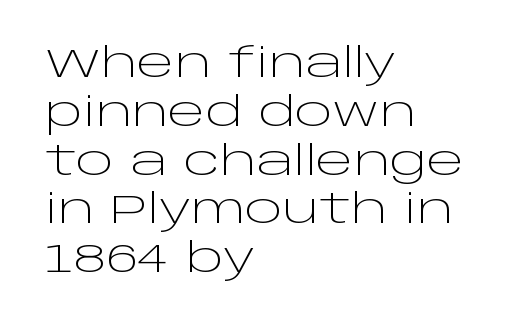
Q: Is the text bold? A: No.
Q: Is the text italic (slanted)? A: No, it is upright.
Q: Is the typeface a serif or a sans-serif typeface? A: Sans-serif.
Q: Is the text underlined? A: No.
Q: How is the paragraph aligned? A: Left-aligned.
Q: Is the spacing between letters normal or unusually wide? A: Normal.
Q: Width (condensed, normal, or wide)? A: Wide.
Q: Stroke contrast? A: Low.
Q: x-height? A: Large.
Q: Monospaced? A: No.
